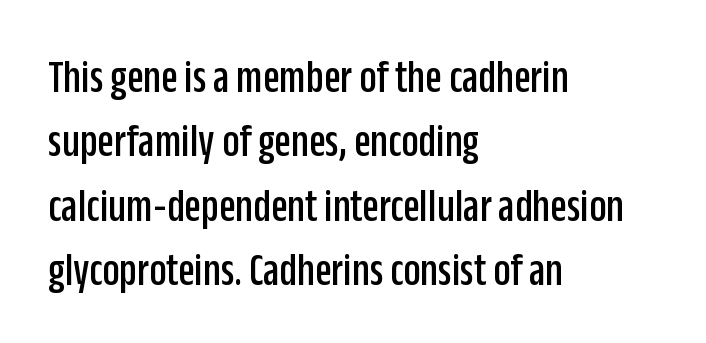
The image shows 48 px condensed sans-serif type, upright; set left-aligned, normal line spacing (1.34x), normal letter spacing, not underlined; low stroke contrast and a large x-height.
